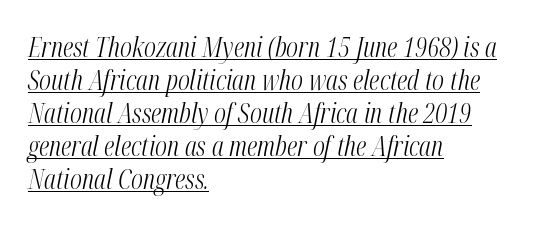
This is not heavy type; no bold has been used. Where is the straight margin? On the left. The typesetter has applied underlining to the passage shown. The face used here is rendered with its standard letterfit.
